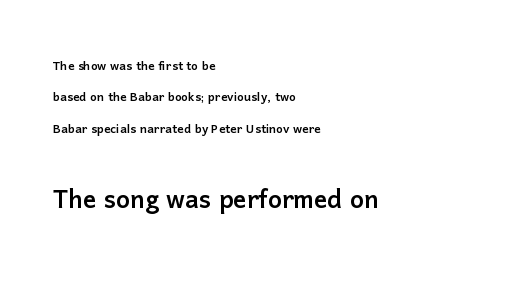
Where is the straight margin? On the left. The face used here is a sans, in the tradition of grotesques and geometrics. Widely set lines give the paragraph a tall, airy silhouette. The horizontal fit of the characters is conventional and even. Each row of text sits above clean, open space. A typesetter would call this proportional, since set widths differ per character.
